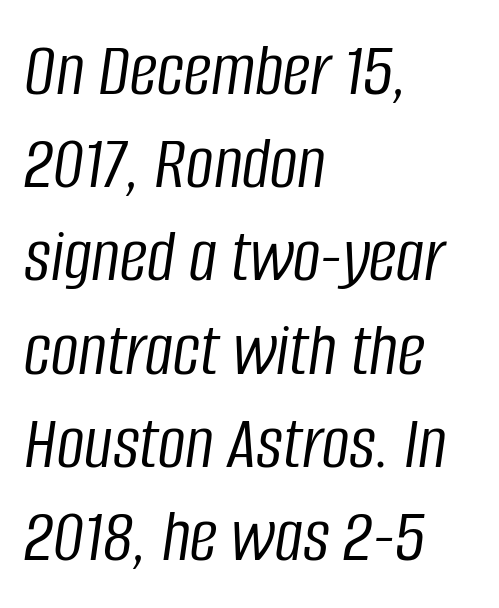
{"italic": "yes", "lean": "right", "slant_degrees": 8, "bold": "no", "weight": "light", "width": "condensed", "stroke_contrast": "low", "x_height": "large", "monospaced": "no", "underline": "no", "align": "left", "line_spacing_ratio": 1.21, "letter_spacing": "normal", "letter_spacing_em": 0.0, "glyph_px": 77}
